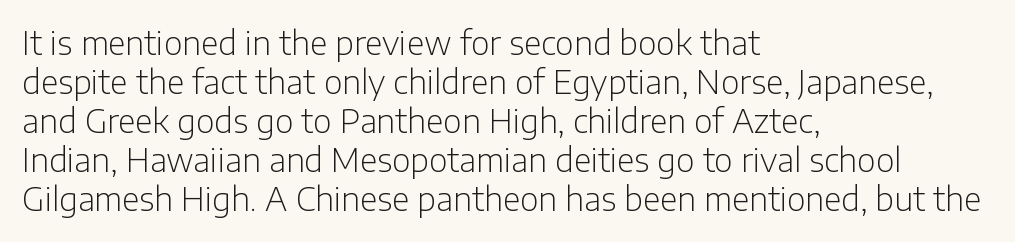
Descenders are the only things crossing below the line. Honestly, the letter spacing is just normal — you wouldn't notice it. The axis of the letterforms is exactly vertical. A light-to-regular cut is what we see here. Proportional: the letters do not fall into vertical columns.
